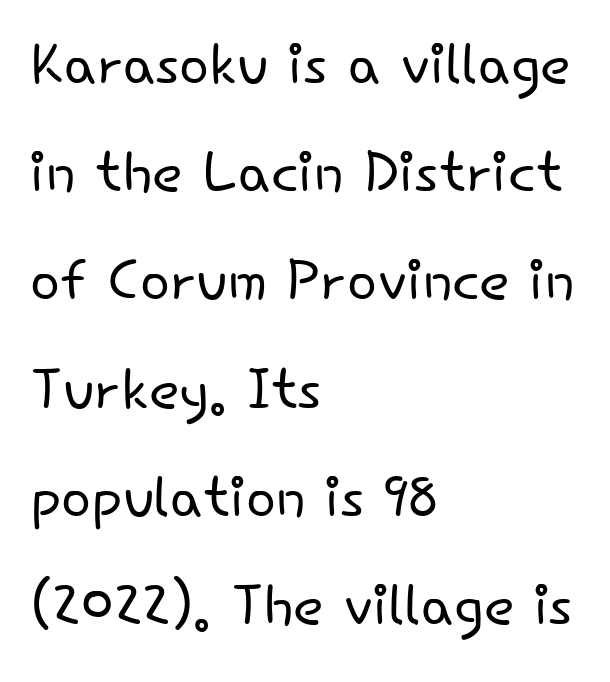
The image shows 79 px light sans-serif type, upright; set left-aligned, normal line spacing (1.37x), normal letter spacing, not underlined; low stroke contrast and a small x-height.
